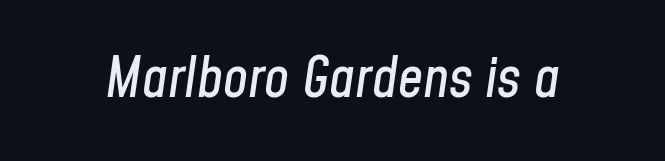
The image shows 56 px condensed type, italic (leaning right); set normal letter spacing, not underlined; low stroke contrast and a medium x-height.
